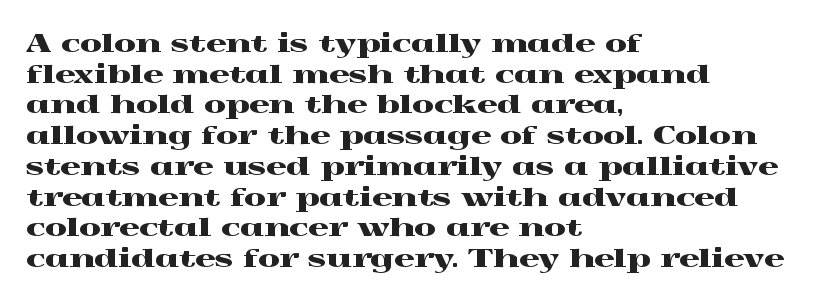
Q: Is the text italic (slanted)? A: No, it is upright.
Q: Is the text underlined? A: No.
Q: How is the paragraph aligned? A: Left-aligned.
Q: Is the spacing between letters normal or unusually wide? A: Normal.
